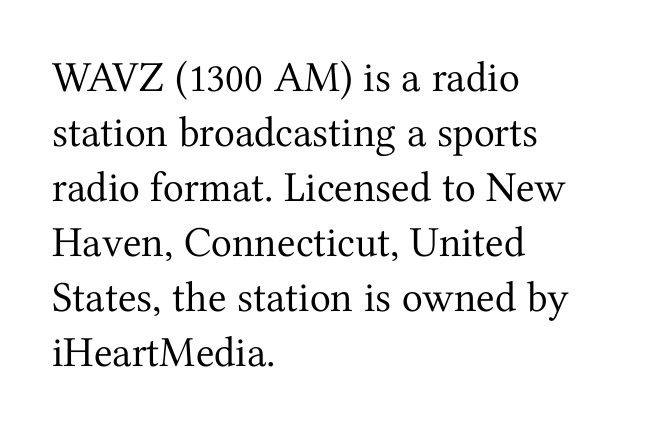
{"serif": "yes", "italic": "no", "bold": "no", "weight": "regular", "width": "normal", "stroke_contrast": "medium", "x_height": "medium", "monospaced": "no", "underline": "no", "align": "left", "line_spacing": "normal", "line_spacing_ratio": 1.28, "letter_spacing": "normal", "letter_spacing_em": 0.0, "glyph_px": 43}
